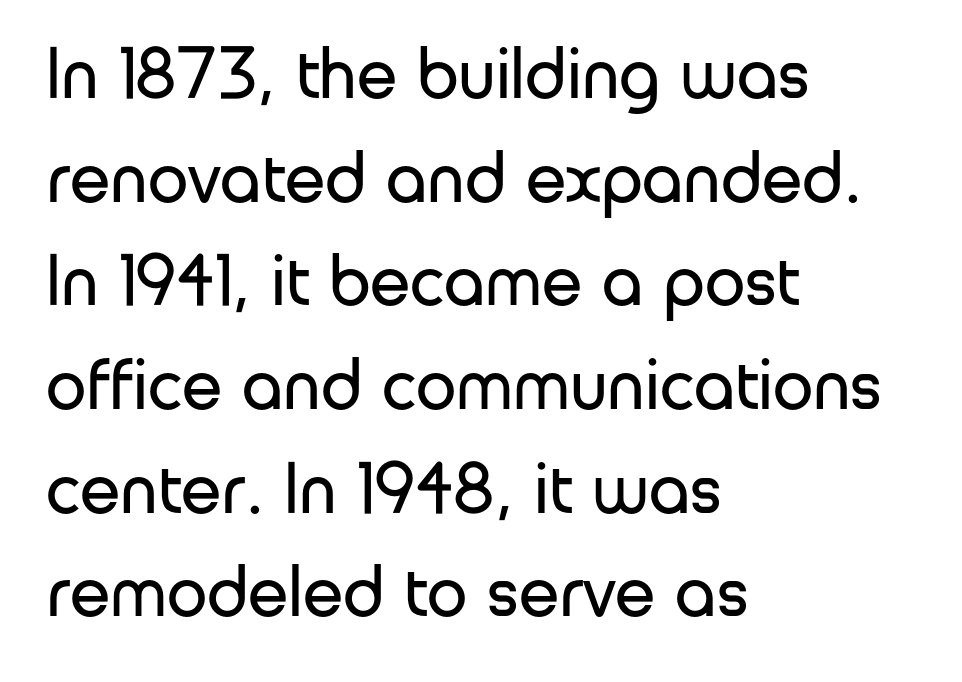
The image shows 73 px regular-weight sans-serif type, upright; set left-aligned, normal line spacing (1.42x), normal letter spacing, not underlined; low stroke contrast and a medium x-height.
